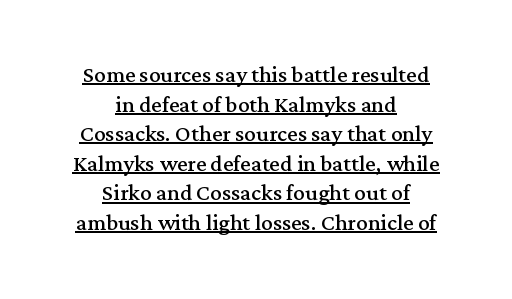
These characters rest on top of a visible drawn line. Notice how descenders almost collide with the ascenders below — that's tight leading. Letters have the restrained weight of plain body copy at most. Style check: upright. Typeset on center — no edge is straight.
